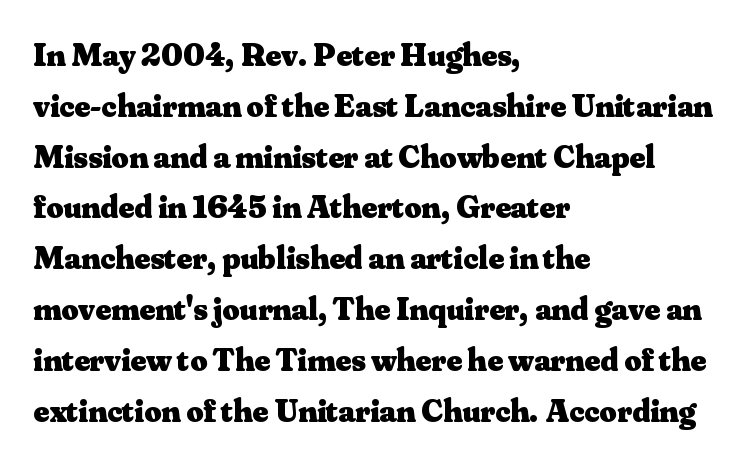
Q: Is the text bold? A: Yes.
Q: Is the text italic (slanted)? A: No, it is upright.
Q: Is the typeface a serif or a sans-serif typeface? A: Serif.
Q: Is the text underlined? A: No.
Q: How is the paragraph aligned? A: Left-aligned.
Q: Is the spacing between letters normal or unusually wide? A: Normal.
Q: Is the spacing between lines tight, normal or loose? A: Normal.
Q: Width (condensed, normal, or wide)? A: Normal.
Q: Stroke contrast? A: Medium.
Q: x-height? A: Small.
Q: Monospaced? A: No.
